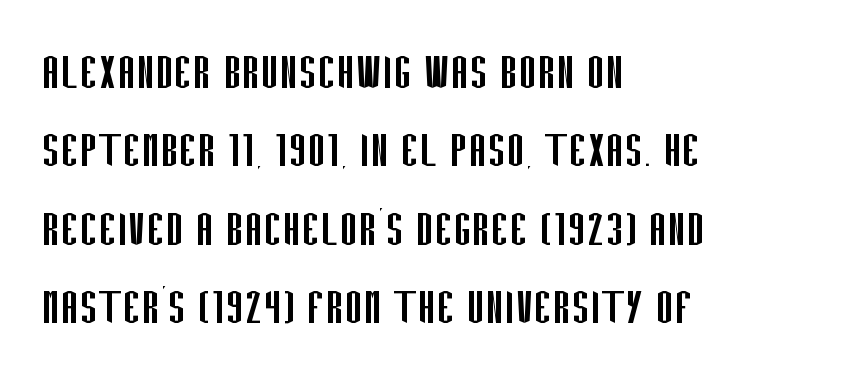
The image shows 56 px regular-weight, condensed sans-serif type, upright; set left-aligned, normal line spacing (1.4x), normal letter spacing, not underlined; low stroke contrast and a large x-height.
